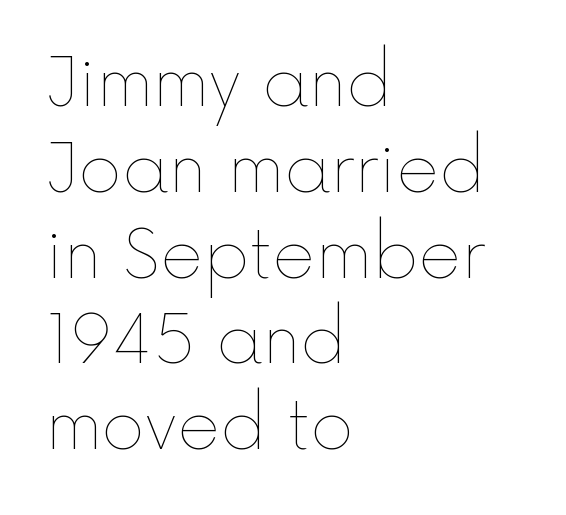
Is there any slant? The stems are plumb. Look at the tracking — it's just the regular setting, nothing added. This sample has the flowing, uneven cadence of proportional lettering. Caption: face not bold, strokes unweighted. Each row of text sits above clean, open space.
